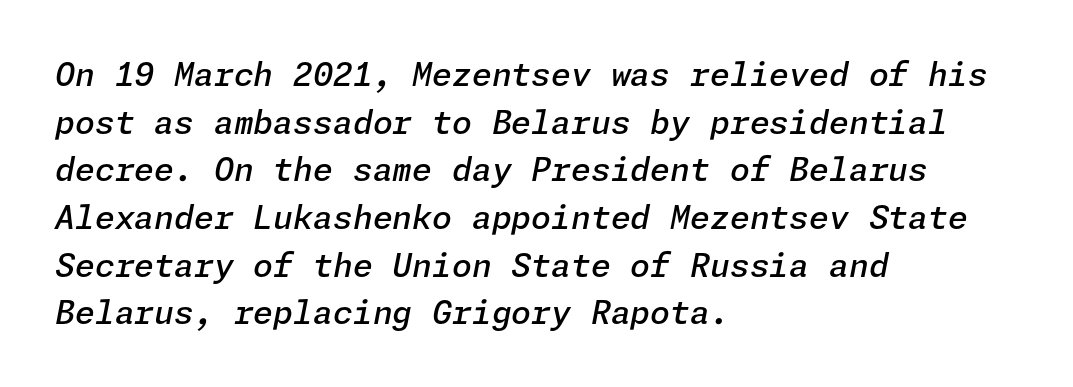
{"italic": "yes", "lean": "right", "slant_degrees": 11, "bold": "semi", "weight": "semibold", "width": "normal", "stroke_contrast": "low", "x_height": "medium", "underline": "no", "align": "left", "line_spacing": "normal", "line_spacing_ratio": 1.49, "letter_spacing": "normal", "letter_spacing_em": 0.0, "glyph_px": 32}
